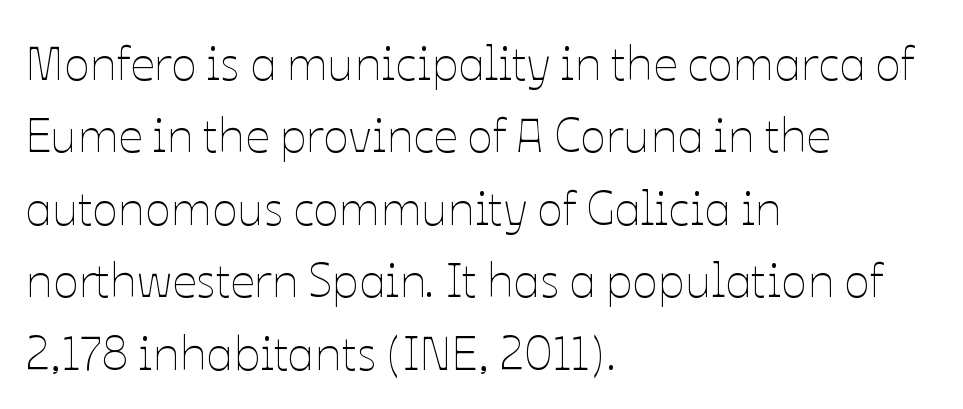
The image shows 48 px thin type, upright; set left-aligned, normal line spacing (1.51x), normal letter spacing, not underlined; low stroke contrast and a medium x-height.
